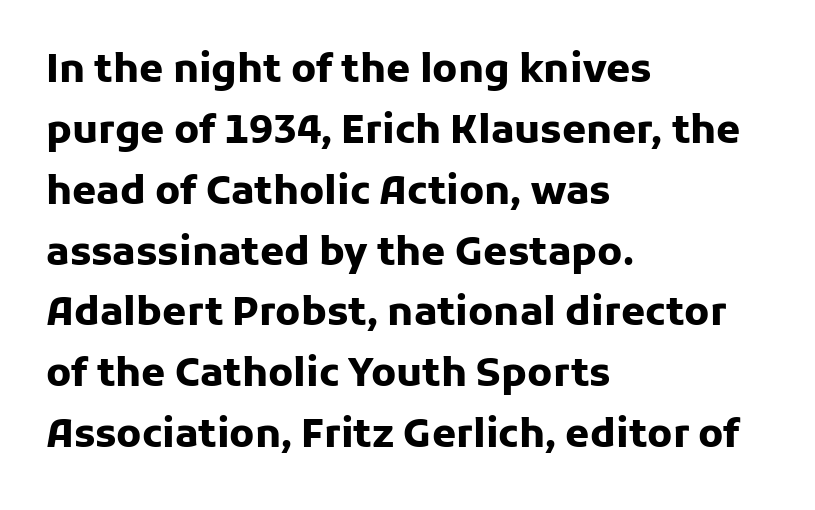
Each glyph is drawn with heavy, bold strokes. Think of a printed novel: that variable character pitch is what you see here. Compared with typical paragraphs, the rows here are spaced about the same. Letters rest on an invisible, unmarked baseline.
